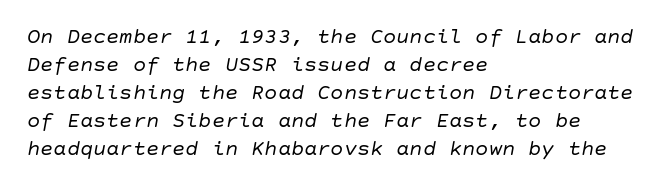
This rendering leaves character spacing at its baseline value. No chunkiness to these letters — they're not bold. The space between consecutive lines is moderate. An italicized treatment has been applied to the whole sample. Lines of text with bare space underneath.
